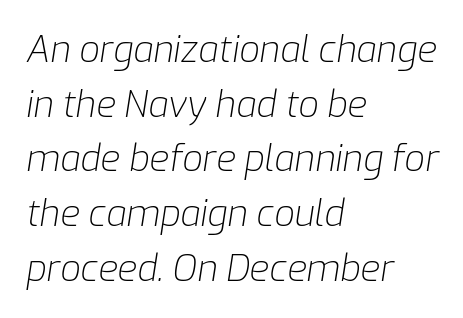
{"italic": "yes", "lean": "right", "slant_degrees": 9, "bold": "no", "weight": "light", "width": "normal", "stroke_contrast": "low", "x_height": "medium", "monospaced": "no", "underline": "no", "align": "left", "line_spacing": "normal", "line_spacing_ratio": 1.52, "letter_spacing": "normal", "letter_spacing_em": 0.0, "glyph_px": 36}
